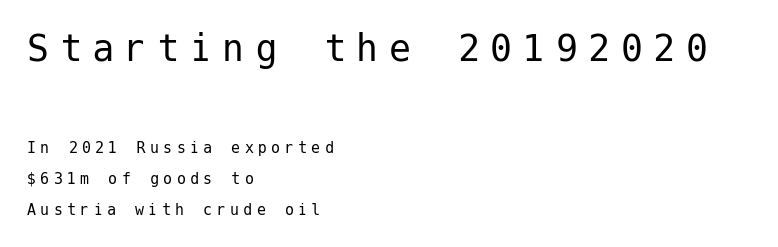
The image shows 44 px regular-weight sans-serif type, upright; set left-aligned, line spacing 1.74x, unusually wide letter spacing (+0.24 em), not underlined; the first (top) block is 2.44x larger; low stroke contrast and a medium x-height.
